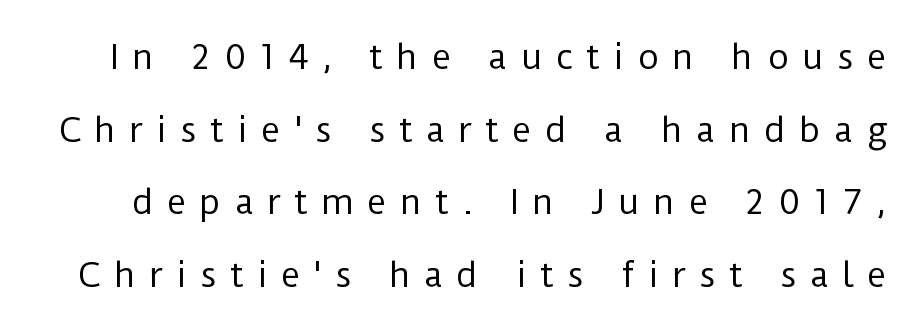
These lines were composed using upright roman letters. Summary of weight: not heavy and not bold. The space beneath each line is pristine and unruled. Baseline-to-baseline distance is far greater than the letter height. The rendering uses natural spacing where letterforms have individual widths. The type family on display is of the sans-serif kind.
